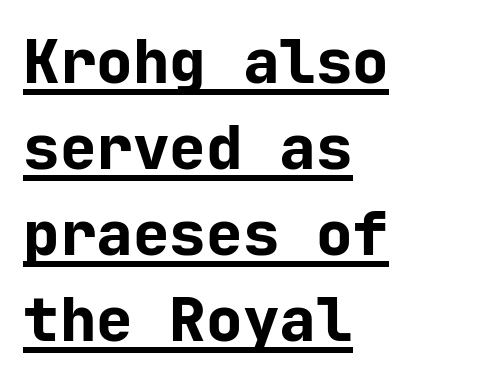
The image shows 61 px bold sans-serif type, upright, monospaced; set left-aligned, normal line spacing (1.41x), normal letter spacing, underlined; low stroke contrast and a medium x-height.
